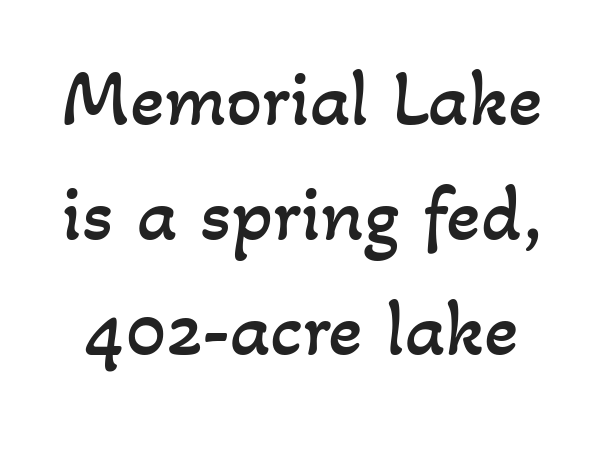
Each row of text sits above clean, open space. Stem width sits at or under what a default text font uses. Do the characters align in a grid? No, the font is proportional. The rendering uses a moderate line-height, typical for paragraphs. Glyph-to-glyph distance matches everyday printed text.
